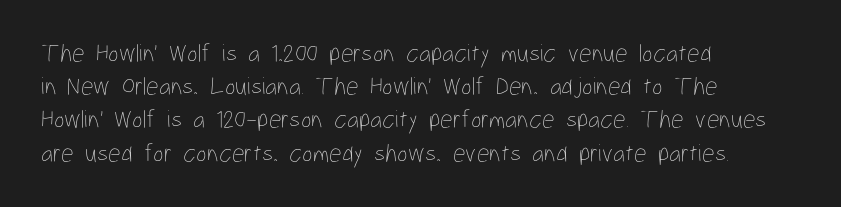
The image shows 25 px text type, upright; set left-aligned, normal line spacing (1.33x), normal letter spacing, not underlined.
